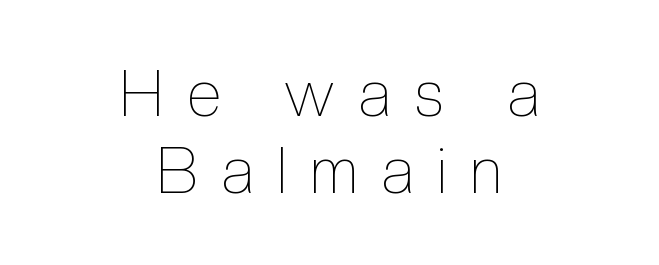
The image shows 64 px thin, condensed type, upright; set centered, line spacing 1.21x, unusually wide letter spacing (+0.37 em), not underlined; a medium x-height.
